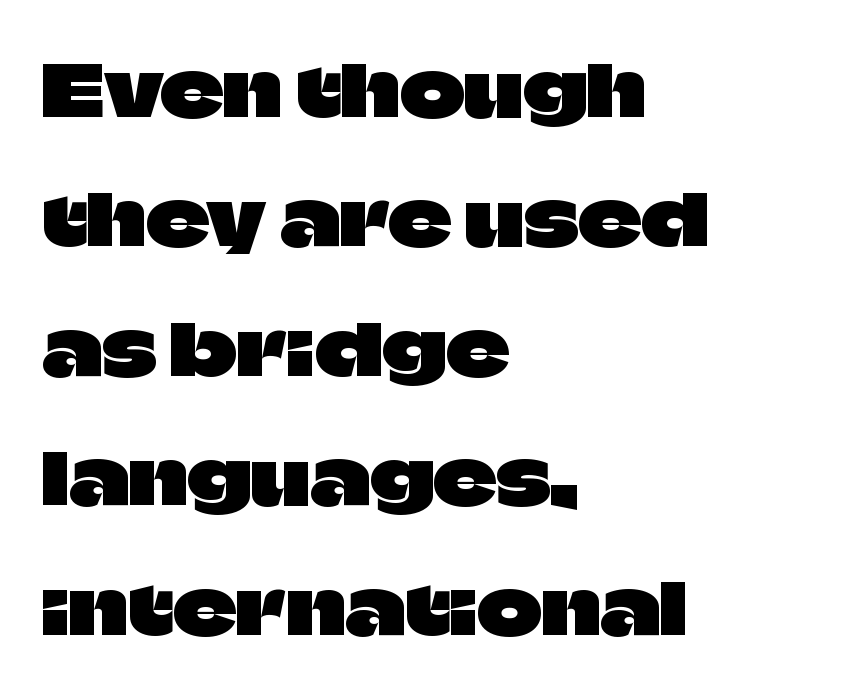
Anything drawn beneath the words? Only blank space. The typesetter chose a ragged-right arrangement here. The line texture is even and compact thanks to regular tracking. This sample uses an upright cut, with every glyph sitting square on the baseline. The type family on display is of the sans-serif kind.
